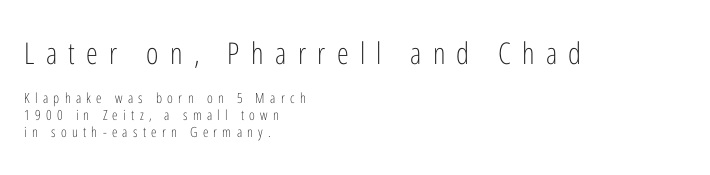
The image shows 30 px light, condensed sans-serif type, upright; set left-aligned, line spacing 1.21x, unusually wide letter spacing (+0.38 em), not underlined; the first (top) block is 2.14x larger; low stroke contrast and a medium x-height.
